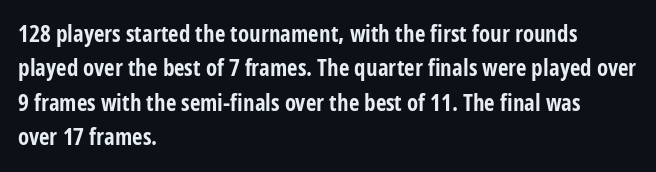
Q: Is the text bold? A: Yes.
Q: Is the text italic (slanted)? A: No, it is upright.
Q: Is the text underlined? A: No.
Q: How is the paragraph aligned? A: Left-aligned.
Q: Is the spacing between letters normal or unusually wide? A: Normal.
Q: Is the spacing between lines tight, normal or loose? A: Normal.
